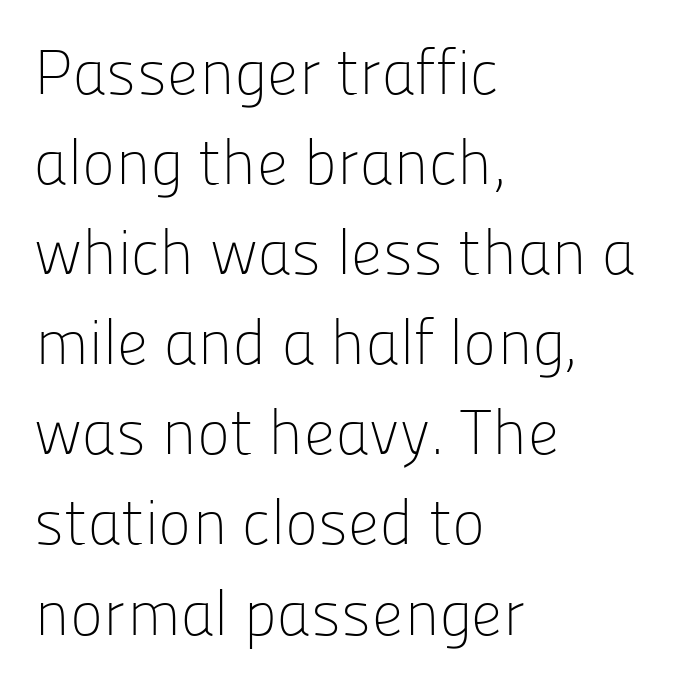
These glyphs show unthickened strokes, regular width or finer. Looks like regular typesetting: each glyph gets only the width it needs. The letters carry no serifs — their stems end cleanly without finishing strokes. Honestly, the row spacing looks completely unremarkable. Italic? Not at all — the glyphs are vertical. The paragraph shown leans on its left margin.
